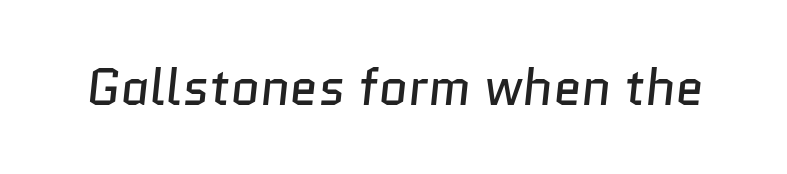
{"serif": "no", "bold": "no", "weight": "regular", "width": "normal", "stroke_contrast": "low", "x_height": "medium", "monospaced": "no", "underline": "no", "letter_spacing": "normal", "letter_spacing_em": 0.0, "glyph_px": 51}
